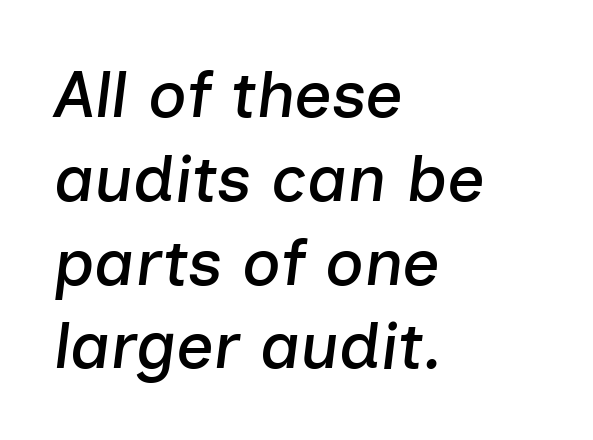
Q: Is the text italic (slanted)? A: Yes, it leans right by about 7 degrees.
Q: Is the text underlined? A: No.
Q: How is the paragraph aligned? A: Left-aligned.
Q: Is the spacing between letters normal or unusually wide? A: Normal.
Q: Is the spacing between lines tight, normal or loose? A: Normal.
Q: Width (condensed, normal, or wide)? A: Normal.
Q: Stroke contrast? A: Low.
Q: x-height? A: Medium.
Q: Monospaced? A: No.
